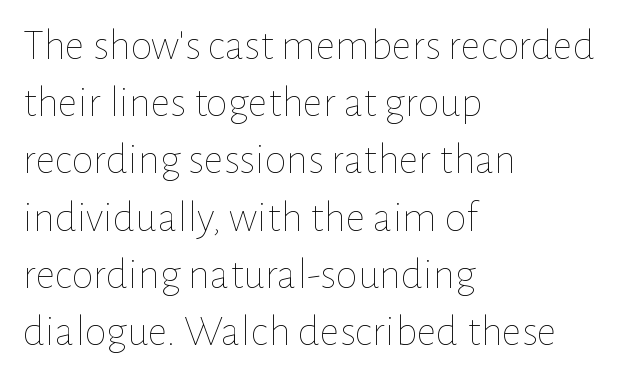
Q: Is the text bold? A: No.
Q: Is the text italic (slanted)? A: No, it is upright.
Q: Is the text underlined? A: No.
Q: How is the paragraph aligned? A: Left-aligned.
Q: Is the spacing between letters normal or unusually wide? A: Normal.
Q: Is the spacing between lines tight, normal or loose? A: Normal.
Q: Width (condensed, normal, or wide)? A: Normal.
Q: Stroke contrast? A: Low.
Q: x-height? A: Medium.
Q: Monospaced? A: No.
